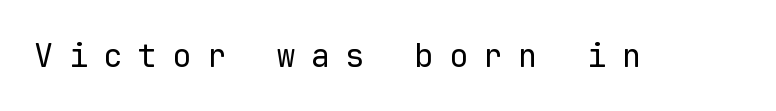
The strip under each line holds only bare page. Note the uniform advance width — an 'i' takes as much space as an 'm'. Classification — sans serif. Quick note: not italic, upright. Weight: in the light-to-regular range.
